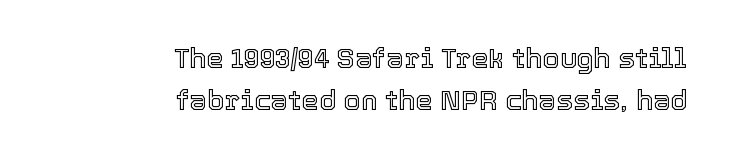
Q: Is the text italic (slanted)? A: No, it is upright.
Q: Is the text underlined? A: No.
Q: How is the paragraph aligned? A: Right-aligned.
Q: Is the spacing between letters normal or unusually wide? A: Normal.
Q: Is the spacing between lines tight, normal or loose? A: Normal.
Q: Width (condensed, normal, or wide)? A: Normal.
Q: x-height? A: Medium.
Q: Monospaced? A: No.
